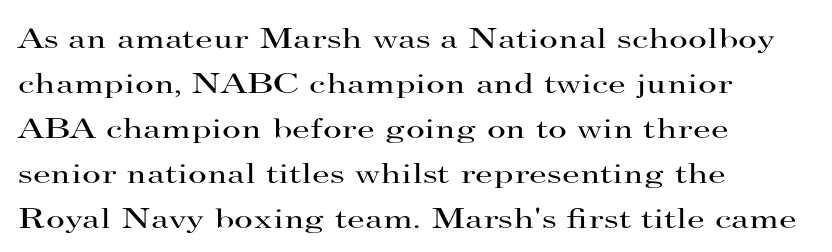
Q: Is the text bold? A: No.
Q: Is the text italic (slanted)? A: No, it is upright.
Q: Is the typeface a serif or a sans-serif typeface? A: Serif.
Q: Is the text underlined? A: No.
Q: How is the paragraph aligned? A: Left-aligned.
Q: Is the spacing between letters normal or unusually wide? A: Normal.
Q: Is the spacing between lines tight, normal or loose? A: Normal.
Q: Width (condensed, normal, or wide)? A: Wide.
Q: Stroke contrast? A: High.
Q: x-height? A: Small.
Q: Monospaced? A: No.
